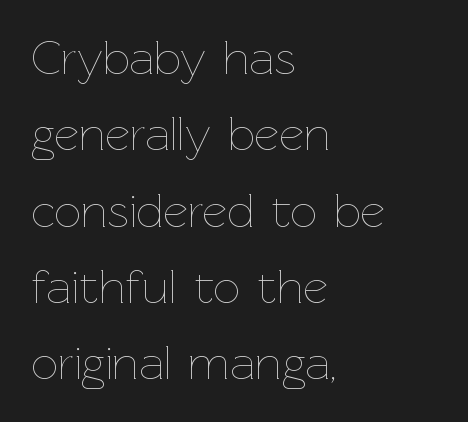
{"italic": "no", "bold": "no", "weight": "thin", "width": "normal", "stroke_contrast": "low", "x_height": "medium", "monospaced": "no", "underline": "no", "align": "left", "line_spacing": "normal", "line_spacing_ratio": 1.59, "letter_spacing": "normal", "letter_spacing_em": 0.0, "glyph_px": 48}
